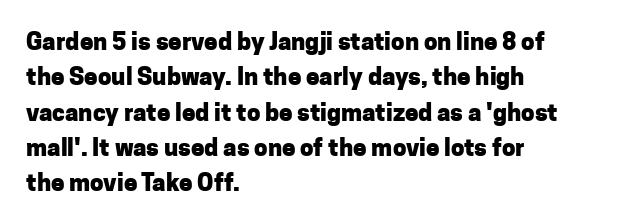
The baseline area is clear. Rendered with straight, roman letterforms. The face used here has the dense, thick strokes of a bold. One-word summary of the alignment: left.
